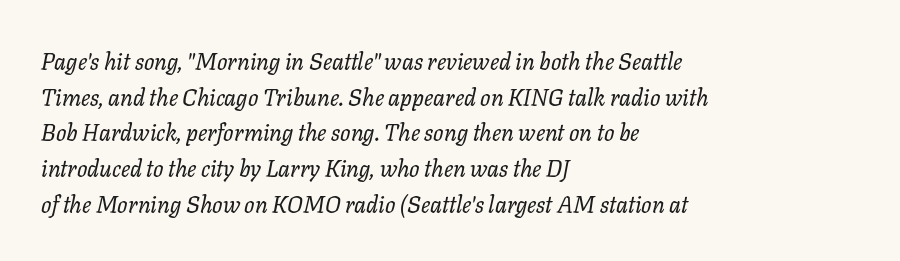
The glyphs are unaccompanied by any horizontal stroke below them. Tracking value appears to be zero — textbook default spacing. Honestly, the row spacing looks completely unremarkable. Is the type slanted? Yes — the strokes lean at a clear angle. If you drew a ruler down the left edge, every line would touch it.
